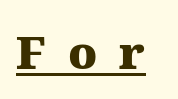
Tall strokes in this sample are plumb rather than angled. Looks like regular typesetting: each glyph gets only the width it needs. Looks like someone drew a line under every word here. These lines are composed in type with serifs. I'd describe the lettering as bold — thick and assertive. Glyph-to-glyph distance is far greater than everyday printed text.
